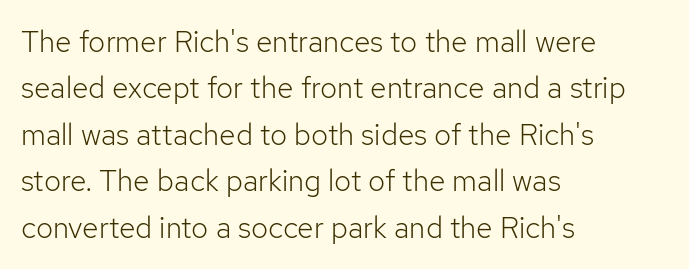
Each letter keeps its own natural width here, so spacing adapts to shape. The font family rendered here belongs to the sans-serif group. Each row of text sits above clean, open space. The face looks like a standard text weight, possibly lighter.
